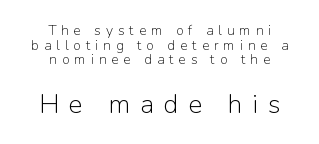
The image shows 27 px text type, upright; set centered, tight line spacing (1.04x), unusually wide letter spacing (+0.35 em), not underlined; the second (bottom) block is 1.93x larger.
